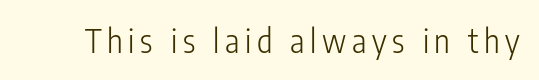
{"serif": "no", "italic": "no", "bold": "no", "weight": "light", "width": "condensed", "stroke_contrast": "low", "x_height": "medium", "monospaced": "no", "underline": "no", "glyph_px": 33}
